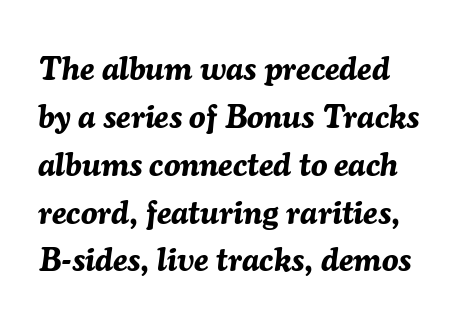
Compared with typical paragraphs, the rows here are spaced about the same. Think of a printed novel: that variable character pitch is what you see here. This is oblique type, the kind used for emphasis or titles. Every letter is thick-stroked: bold, no question. The words here are not underlined. Is the letter spacing exaggerated? No — it looks like the ordinary default.
